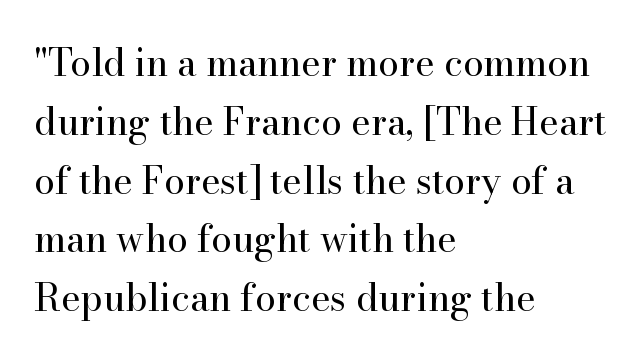
Bold? No — there's no thickening of the strokes. The paragraph has a hard left edge and a soft right edge. Regarding leading, the lines here are spaced in the standard way. Underline: absent. The designer went with a serif here, giving each stem small feet.
